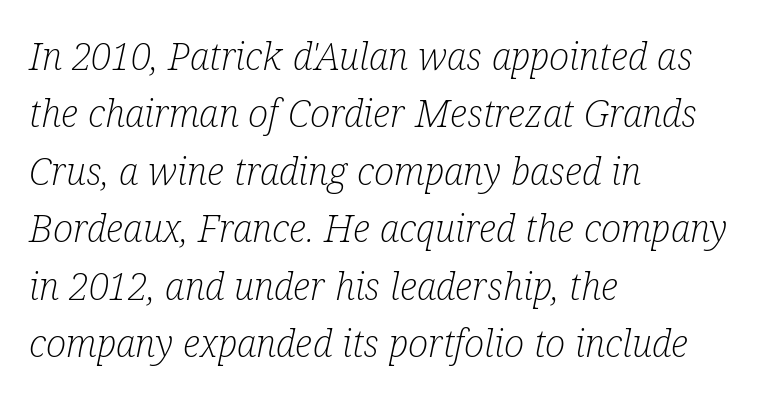
Q: Is the text bold? A: No.
Q: Is the text italic (slanted)? A: Yes, it leans right by about 12 degrees.
Q: Is the typeface a serif or a sans-serif typeface? A: Serif.
Q: Is the text underlined? A: No.
Q: How is the paragraph aligned? A: Left-aligned.
Q: Is the spacing between letters normal or unusually wide? A: Normal.
Q: Is the spacing between lines tight, normal or loose? A: Normal.
Q: Width (condensed, normal, or wide)? A: Condensed.
Q: Stroke contrast? A: Low.
Q: x-height? A: Medium.
Q: Monospaced? A: No.
